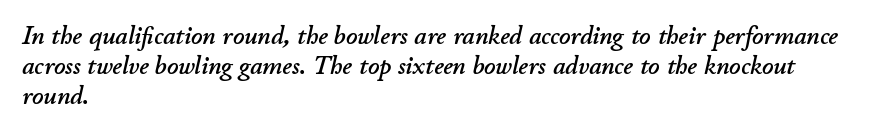
{"italic": "yes", "lean": "right", "slant_degrees": 11, "underline": "no", "align": "left", "line_spacing_ratio": 1.21, "letter_spacing": "normal", "letter_spacing_em": 0.0, "glyph_px": 25}
